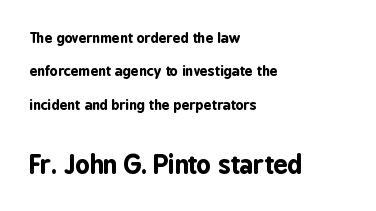
{"italic": "no", "bold": "yes", "underline": "no", "align": "left", "line_spacing": "loose", "line_spacing_ratio": 2.39, "letter_spacing": "normal", "letter_spacing_em": 0.0, "larger_block": "second", "size_ratio": 1.79, "glyph_px": 25}
